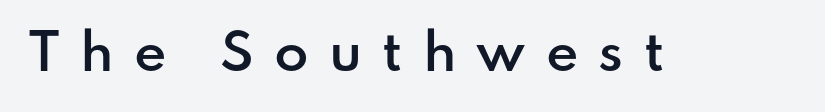
Q: Is the text bold? A: Semi-bold.
Q: Is the text italic (slanted)? A: No, it is upright.
Q: Is the typeface a serif or a sans-serif typeface? A: Sans-serif.
Q: Is the text underlined? A: No.
Q: Is the spacing between letters normal or unusually wide? A: Unusually wide.
Q: Width (condensed, normal, or wide)? A: Normal.
Q: Stroke contrast? A: Low.
Q: x-height? A: Small.
Q: Monospaced? A: No.
